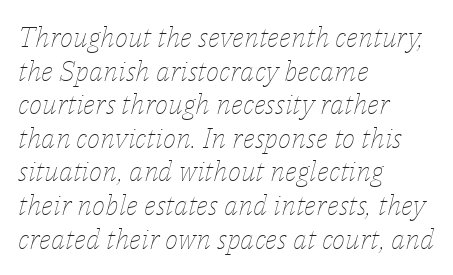
Q: Is the text bold? A: No.
Q: Is the text italic (slanted)? A: Yes, it leans right by about 14 degrees.
Q: Is the text underlined? A: No.
Q: How is the paragraph aligned? A: Left-aligned.
Q: Is the spacing between letters normal or unusually wide? A: Normal.
Q: Width (condensed, normal, or wide)? A: Normal.
Q: Stroke contrast? A: Low.
Q: x-height? A: Medium.
Q: Monospaced? A: No.
